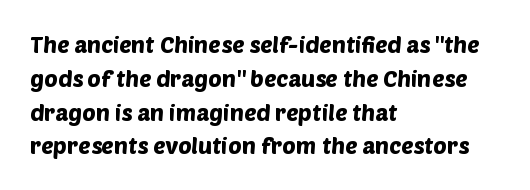
{"underline": "no", "align": "left", "line_spacing": "normal", "line_spacing_ratio": 1.47, "letter_spacing": "normal", "letter_spacing_em": 0.0, "glyph_px": 23}
